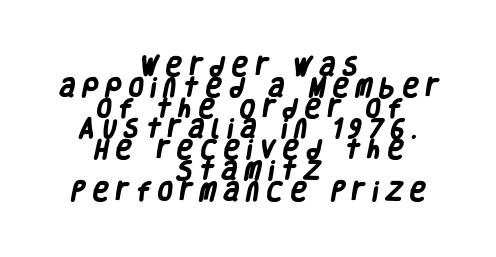
Caption: multi-line text, centered on the measure. Descenders hang freely into open space. Here the glyphs are tracked loosely, breaking word shapes into spaced letters. Whoever set this chose condensed vertical rhythm over breathing room. The typesetting leans heavy: a genuine bold.
